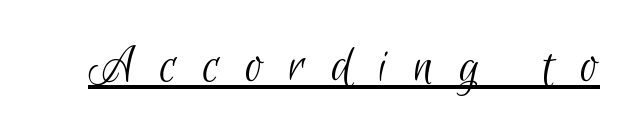
{"serif": "no", "bold": "no", "weight": "light", "width": "condensed", "stroke_contrast": "low", "x_height": "small", "monospaced": "no", "underline": "yes", "letter_spacing": "wide", "letter_spacing_em": 0.48, "glyph_px": 54}
